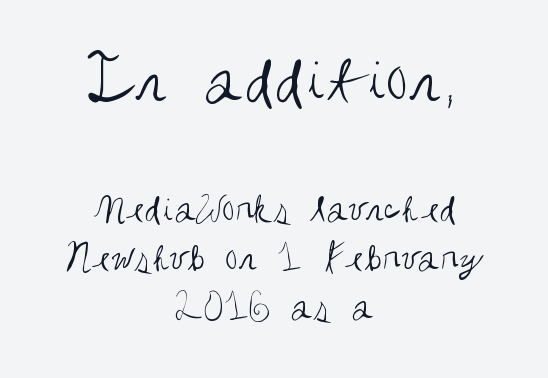
{"serif": "no", "bold": "no", "weight": "regular", "width": "condensed", "stroke_contrast": "medium", "x_height": "large", "monospaced": "no", "underline": "no", "align": "center", "line_spacing_ratio": 1.2, "letter_spacing": "normal", "letter_spacing_em": 0.0, "larger_block": "first", "size_ratio": 1.76, "glyph_px": 72}
